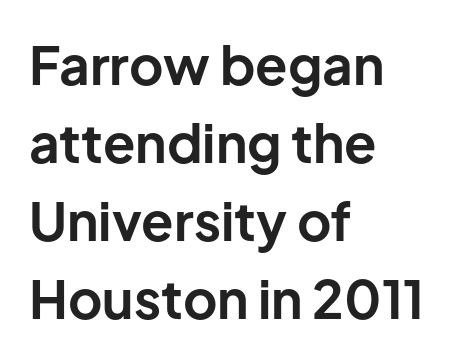
The image shows 53 px bold sans-serif type, upright; set left-aligned, normal line spacing (1.47x), normal letter spacing, not underlined; low stroke contrast and a medium x-height.
